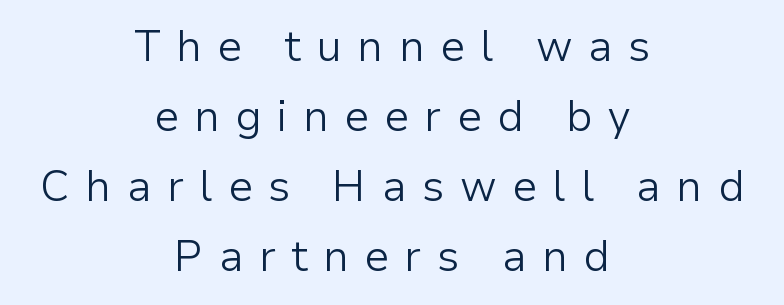
A clean baseline with only descenders dipping below it. Each letter keeps its own natural width here, so spacing adapts to shape. Short and long lines alike share a common midpoint. Tracking here is generous; glyphs stand well apart from one another. The passage shown is typeset with a sans-serif family. Leading matches the norm, producing a regular column.
